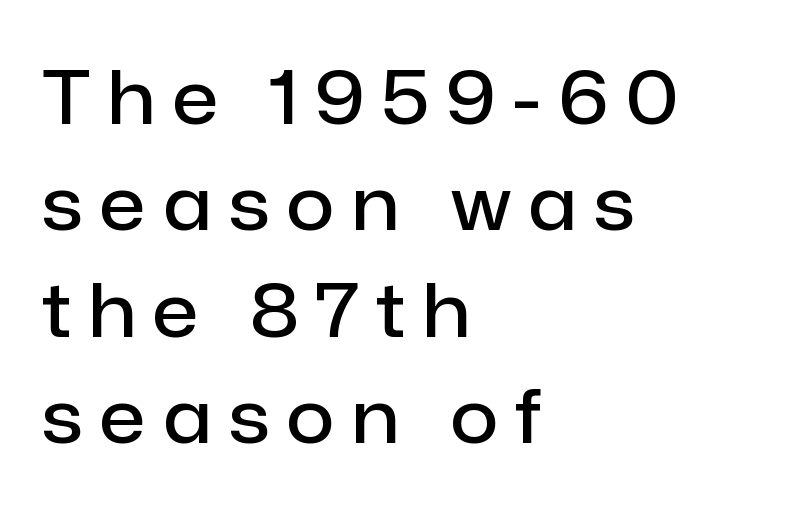
The image shows 75 px semibold sans-serif type, upright; set left-aligned, normal line spacing (1.42x), unusually wide letter spacing (+0.23 em), not underlined; low stroke contrast and a medium x-height.
